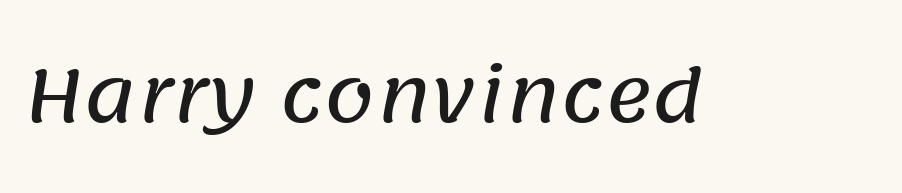
The image shows 72 px sans-serif type; set normal letter spacing, not underlined; low stroke contrast and a large x-height.
